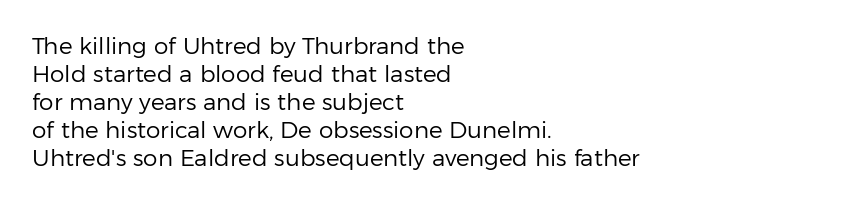
{"italic": "no", "bold": "no", "underline": "no", "align": "left", "line_spacing_ratio": 1.22, "letter_spacing": "normal", "letter_spacing_em": 0.0, "glyph_px": 23}
